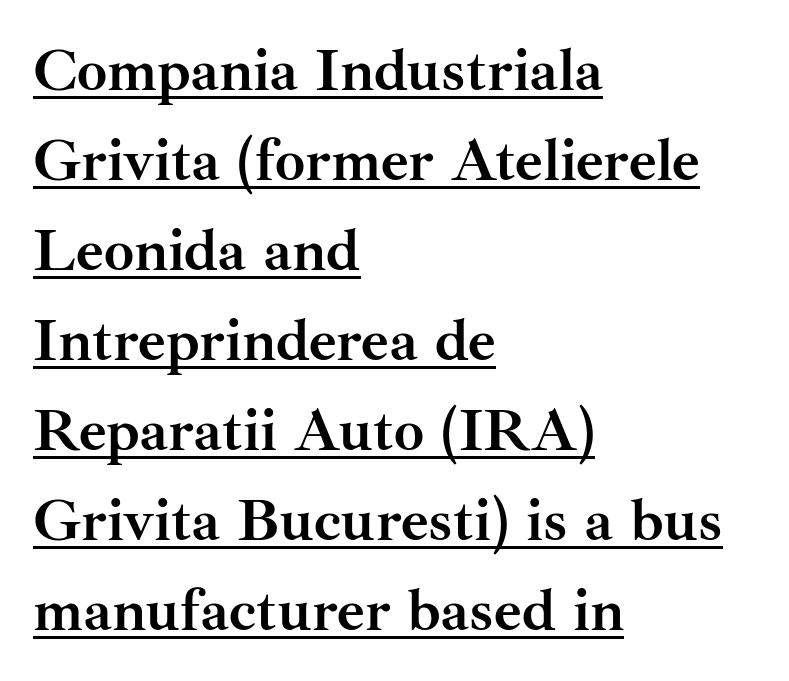
Q: Is the text bold? A: Yes.
Q: Is the text italic (slanted)? A: No, it is upright.
Q: Is the typeface a serif or a sans-serif typeface? A: Serif.
Q: Is the text underlined? A: Yes.
Q: How is the paragraph aligned? A: Left-aligned.
Q: Is the spacing between letters normal or unusually wide? A: Normal.
Q: Is the spacing between lines tight, normal or loose? A: Normal.
Q: Width (condensed, normal, or wide)? A: Normal.
Q: Stroke contrast? A: Medium.
Q: x-height? A: Small.
Q: Monospaced? A: No.
